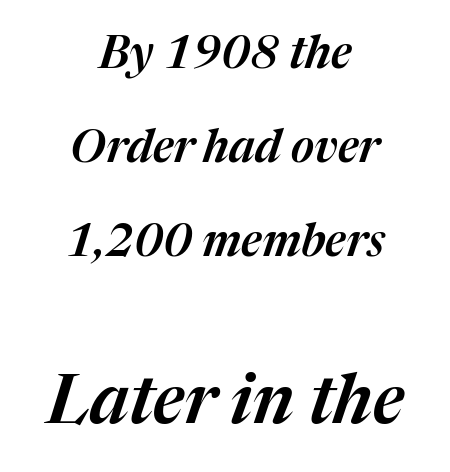
Q: Is the text italic (slanted)? A: Yes, it leans right by about 17 degrees.
Q: Is the text underlined? A: No.
Q: How is the paragraph aligned? A: Centered.
Q: Is the spacing between letters normal or unusually wide? A: Normal.
Q: Is the spacing between lines tight, normal or loose? A: Loose.
Q: Which block of text is set in a larger size, the first (top) or the second (bottom)? A: The second (bottom) one.
Q: Width (condensed, normal, or wide)? A: Normal.
Q: Stroke contrast? A: Medium.
Q: x-height? A: Medium.
Q: Monospaced? A: No.
